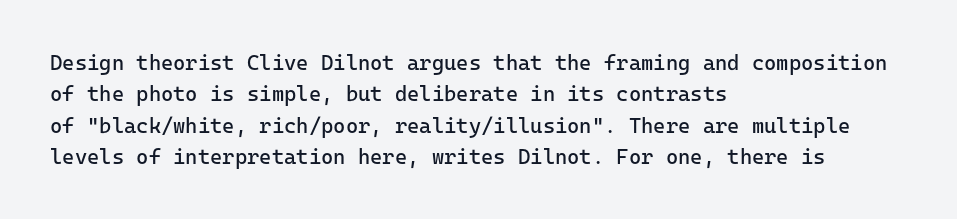
Q: Is the text bold? A: No.
Q: Is the text italic (slanted)? A: No, it is upright.
Q: Is the text underlined? A: No.
Q: How is the paragraph aligned? A: Left-aligned.
Q: Is the spacing between letters normal or unusually wide? A: Normal.
Q: Is the spacing between lines tight, normal or loose? A: Normal.
